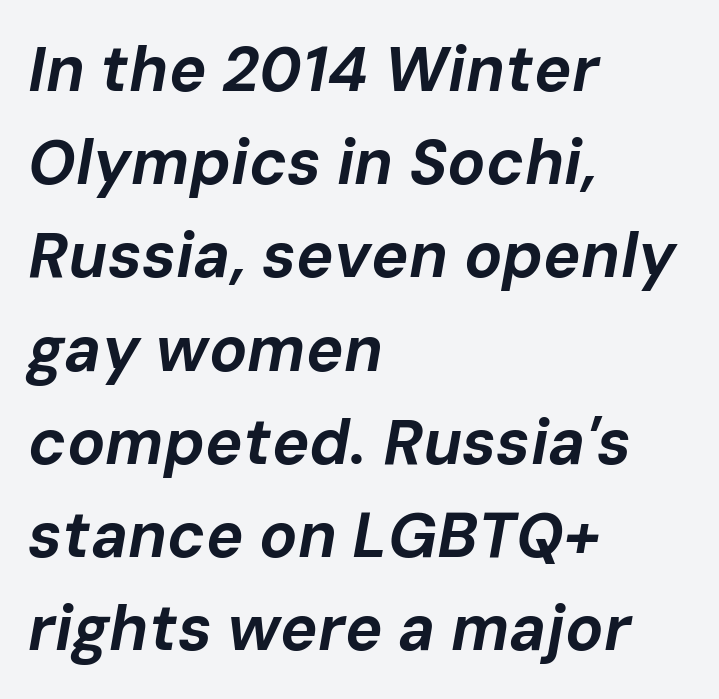
Q: Is the text bold? A: Yes.
Q: Is the text italic (slanted)? A: Yes, it leans right by about 10 degrees.
Q: Is the text underlined? A: No.
Q: How is the paragraph aligned? A: Left-aligned.
Q: Is the spacing between letters normal or unusually wide? A: Normal.
Q: Is the spacing between lines tight, normal or loose? A: Normal.
Q: Width (condensed, normal, or wide)? A: Normal.
Q: Stroke contrast? A: Low.
Q: x-height? A: Medium.
Q: Monospaced? A: No.
